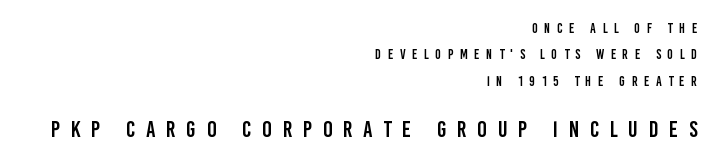
The image shows 23 px text type, upright; set right-aligned, line spacing 1.88x, unusually wide letter spacing (+0.46 em), not underlined; the second (bottom) block is 1.64x larger.
